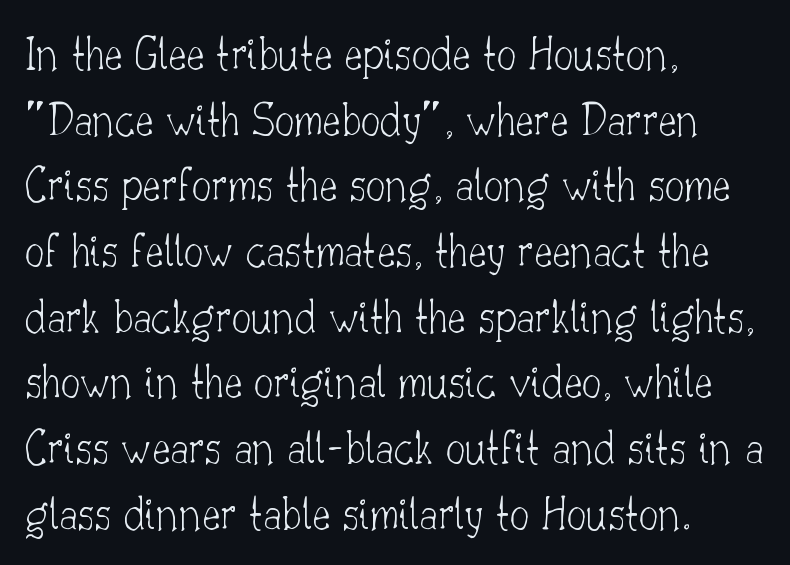
You could not count columns in this text — the font is proportionally spaced. Line beginnings align vertically; line endings do not. The lines sit at an ordinary, default distance from one another. Check under the words: just untouched page. The font family rendered here belongs to the serif group.
